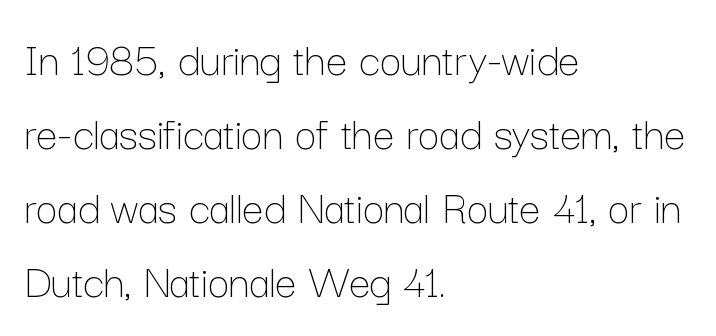
The image shows 48 px thin type, upright; set left-aligned, normal line spacing (1.54x), normal letter spacing, not underlined; low stroke contrast and a medium x-height.
